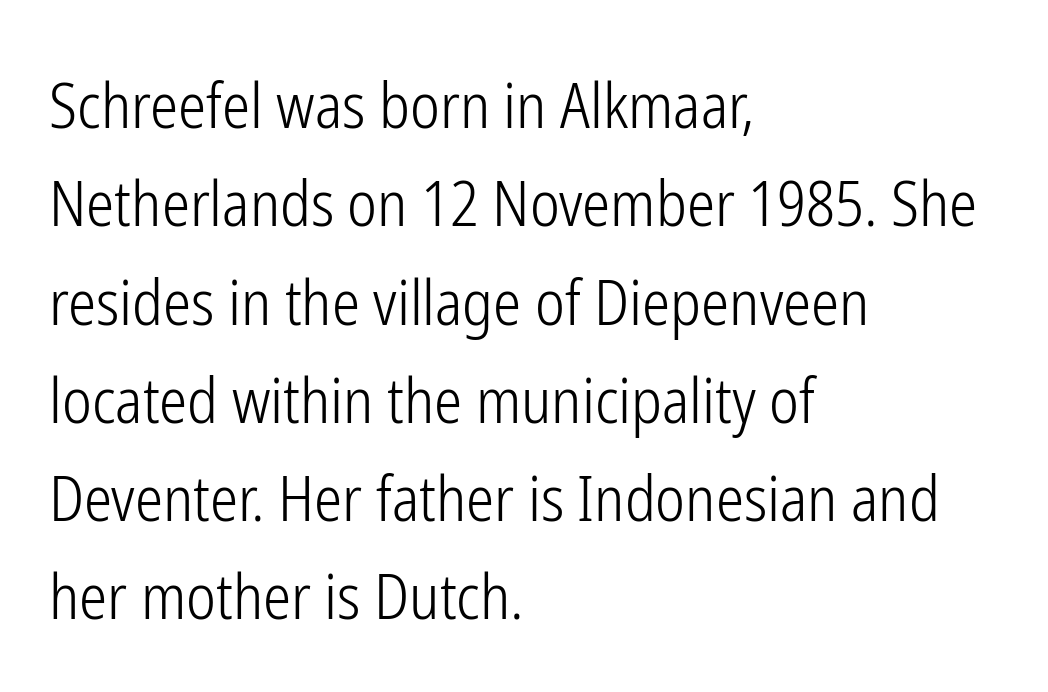
{"serif": "no", "italic": "no", "bold": "no", "weight": "light", "width": "condensed", "stroke_contrast": "low", "x_height": "medium", "monospaced": "no", "underline": "no", "align": "left", "line_spacing": "normal", "line_spacing_ratio": 1.56, "letter_spacing": "normal", "letter_spacing_em": 0.0, "glyph_px": 63}
